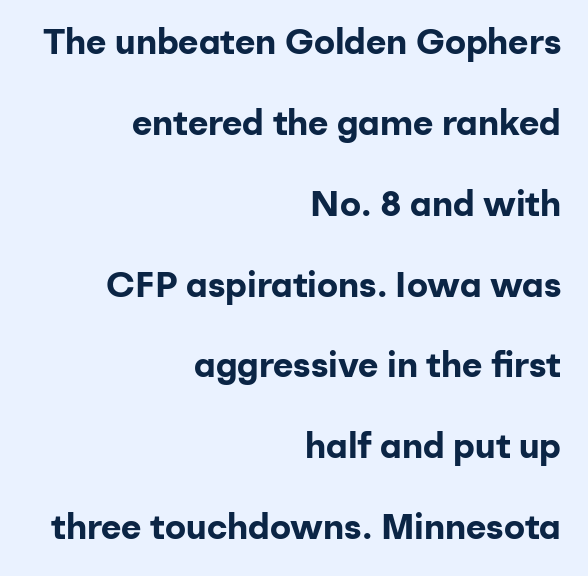
{"serif": "no", "italic": "no", "bold": "yes", "weight": "bold", "width": "normal", "stroke_contrast": "low", "x_height": "medium", "monospaced": "no", "underline": "no", "align": "right", "line_spacing": "loose", "line_spacing_ratio": 2.31, "letter_spacing": "normal", "letter_spacing_em": 0.0, "glyph_px": 35}
